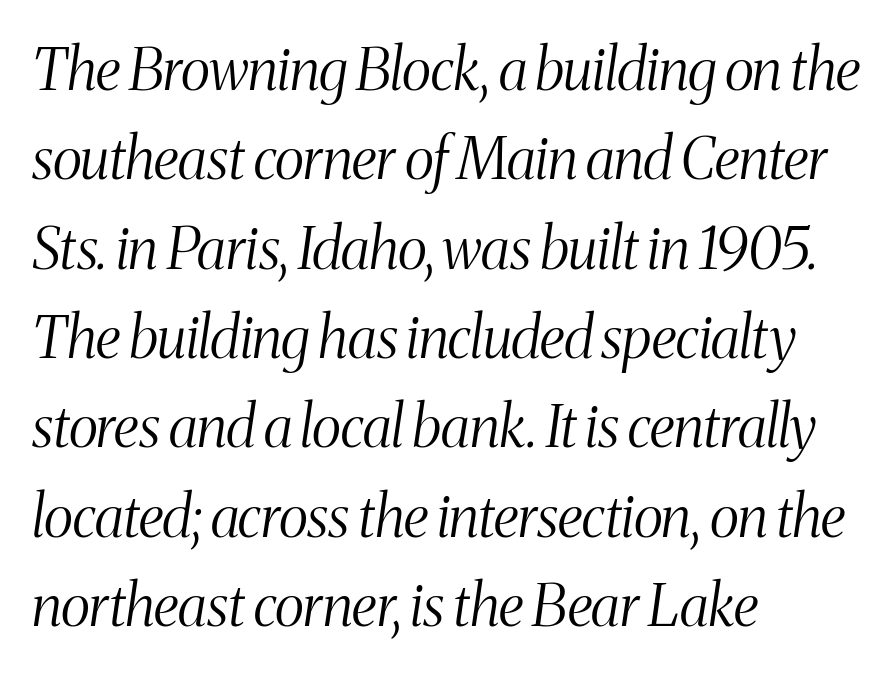
Think of a printed novel: that variable character pitch is what you see here. The space beneath each line is pristine and unruled. A typesetter would call this leading conventional body-copy spacing. The face used here is seriffed, in the tradition of book romans.
